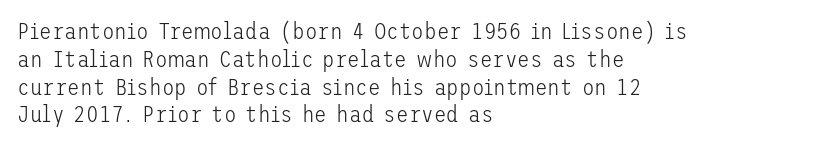
Q: Is the text bold? A: No.
Q: Is the text italic (slanted)? A: No, it is upright.
Q: Is the text underlined? A: No.
Q: How is the paragraph aligned? A: Left-aligned.
Q: Is the spacing between letters normal or unusually wide? A: Normal.
